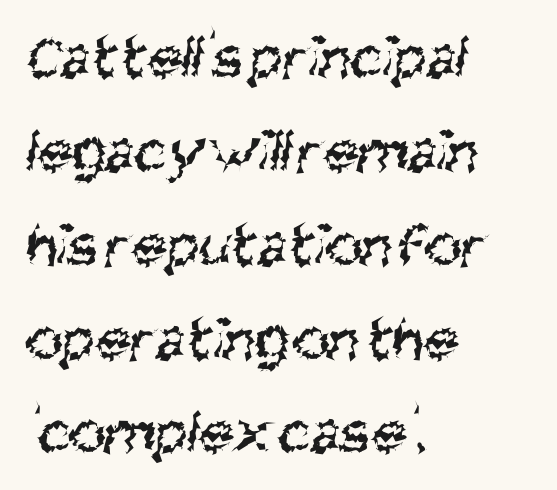
The image shows 63 px regular-weight, condensed sans-serif type; set left-aligned, normal line spacing (1.49x), normal letter spacing, not underlined; medium stroke contrast and a large x-height.
